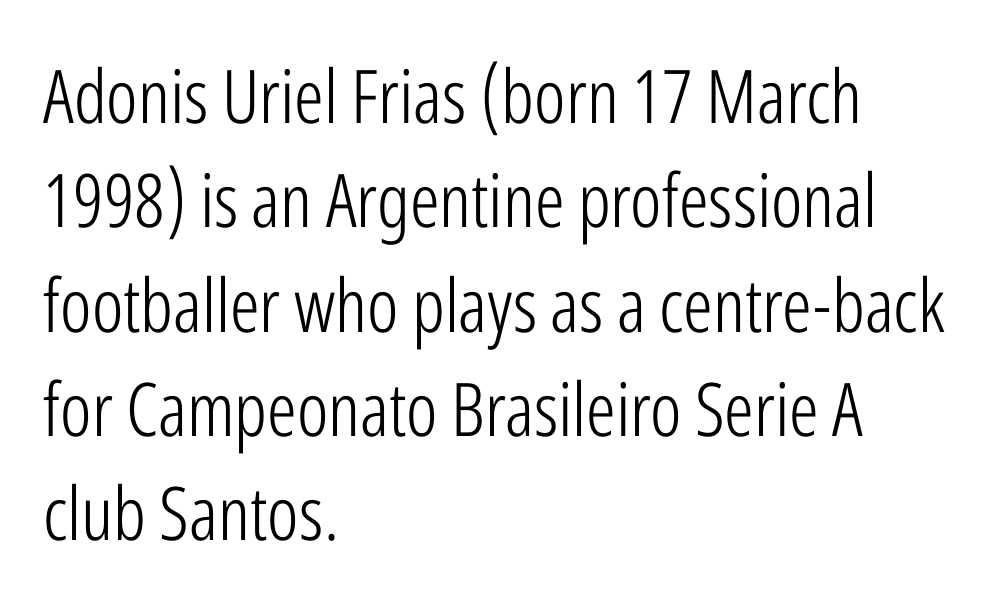
The setting favours the left margin, as ordinary paragraphs usually do. Counters stay open thanks to moderate or lighter strokes. Horizontal bands of white between lines are of average thickness. The letters carry no serifs — their stems end cleanly without finishing strokes. Quick note: not italic, upright. Think of a printed novel: that variable character pitch is what you see here.
